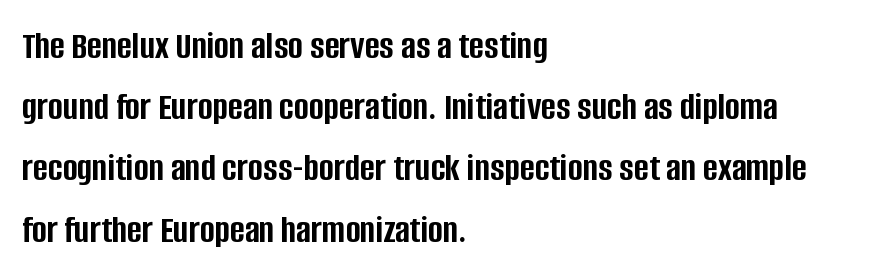
The image shows 40 px semibold, condensed sans-serif type, upright; set left-aligned, normal line spacing (1.53x), normal letter spacing, not underlined; low stroke contrast and a large x-height.
